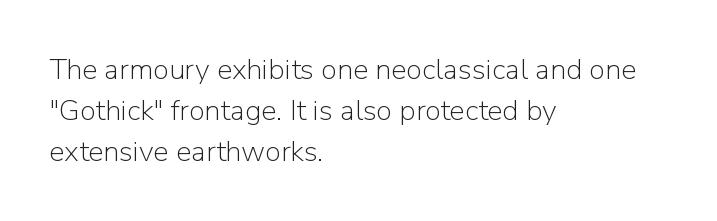
Stroke terminals: plain, sans-serif. The typesetter chose a ragged-right arrangement here. Compared with typical body copy, the letter spacing here is the same. On a weight scale, this lands at 450 or below.
